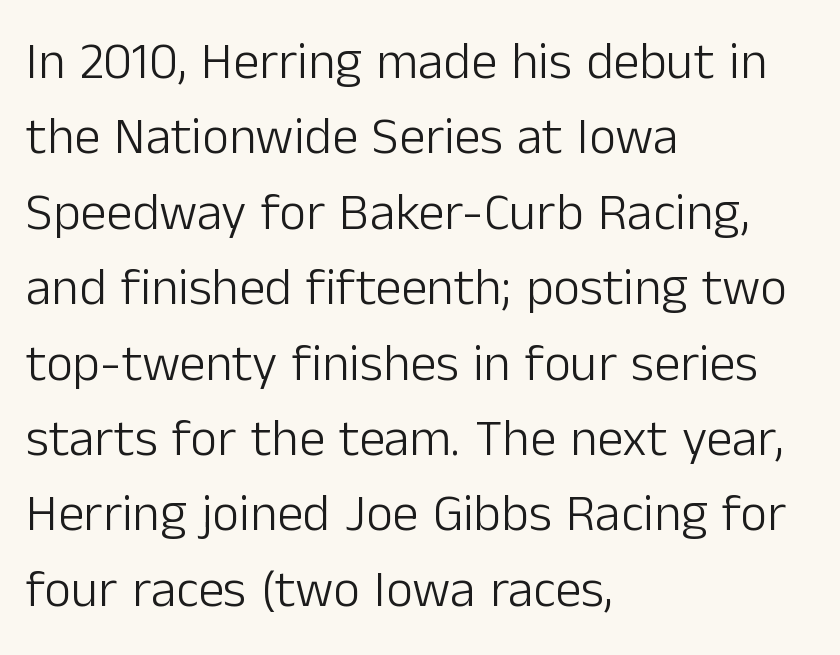
{"serif": "no", "italic": "no", "bold": "no", "weight": "light", "width": "normal", "stroke_contrast": "low", "x_height": "medium", "monospaced": "no", "underline": "no", "align": "left", "line_spacing": "normal", "line_spacing_ratio": 1.45, "letter_spacing": "normal", "letter_spacing_em": 0.0, "glyph_px": 52}
